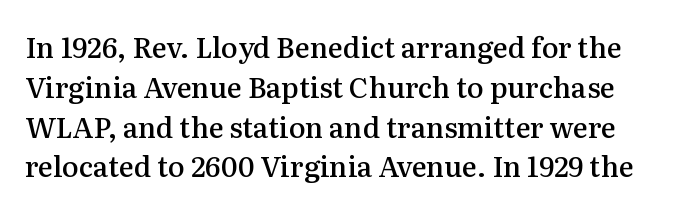
Character widths vary here, with narrow letters taking less room than wide ones. Is there much room between lines? A standard amount, neither cramped nor airy. In terms of weight, the rendering is demibold, just under bold. Short note: letters normally spaced. Upright lettering throughout. Yep, those are serifs on the letters.
